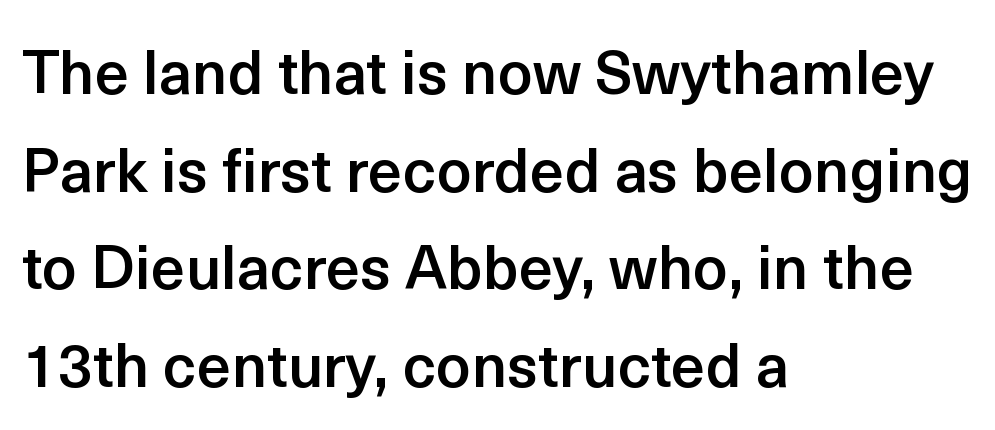
The image shows 61 px semibold sans-serif type, upright; set left-aligned, normal line spacing (1.6x), normal letter spacing, not underlined; a medium x-height.
